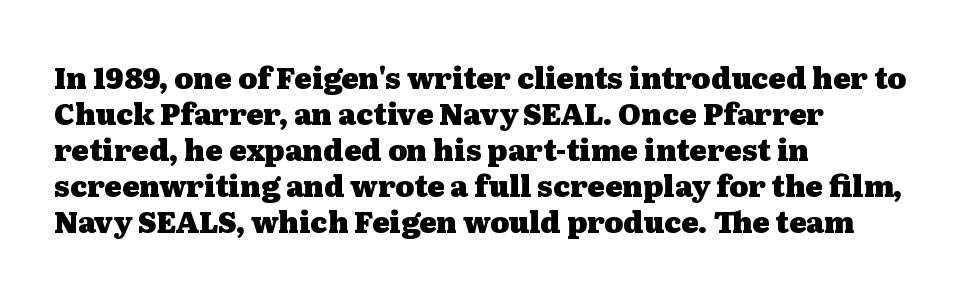
The image shows 29 px heavy, wide serif type, upright; set left-aligned, line spacing 1.24x, normal letter spacing, not underlined; medium stroke contrast and a medium x-height.
